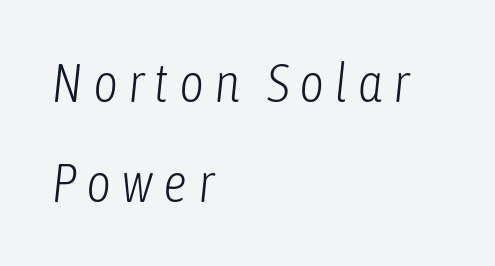
The image shows 54 px light, condensed type, italic (leaning right); set left-aligned, line spacing 1.86x, not underlined; low stroke contrast and a medium x-height.
